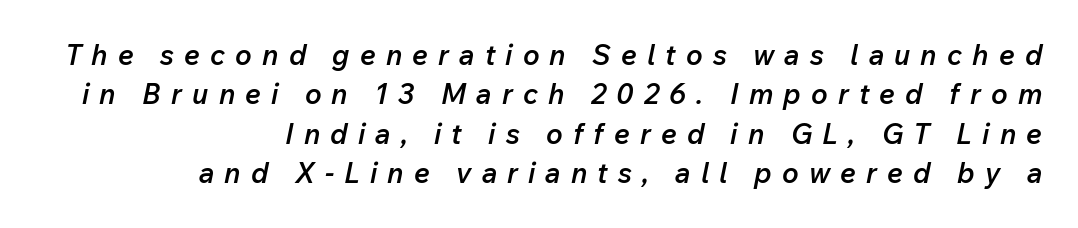
Q: Is the text bold? A: Semi-bold.
Q: Is the text italic (slanted)? A: Yes, it leans right by about 12 degrees.
Q: Is the text underlined? A: No.
Q: How is the paragraph aligned? A: Right-aligned.
Q: Is the spacing between letters normal or unusually wide? A: Unusually wide.
Q: Is the spacing between lines tight, normal or loose? A: Normal.
Q: Width (condensed, normal, or wide)? A: Normal.
Q: Stroke contrast? A: Low.
Q: x-height? A: Medium.
Q: Monospaced? A: No.
